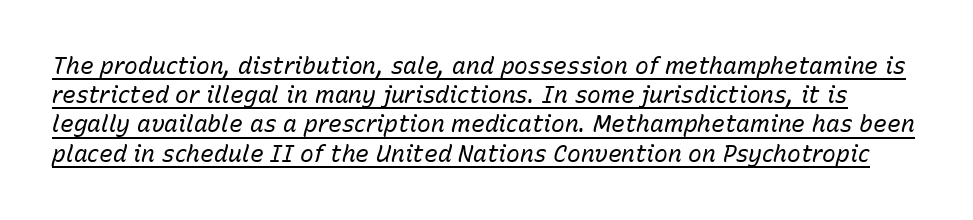
These lines sit exactly where default settings would place them. An italicized treatment has been applied to the whole sample. Stroke thickness stays within the range of a standard reading face or lighter. Nobody touched the tracking dial on this one.
